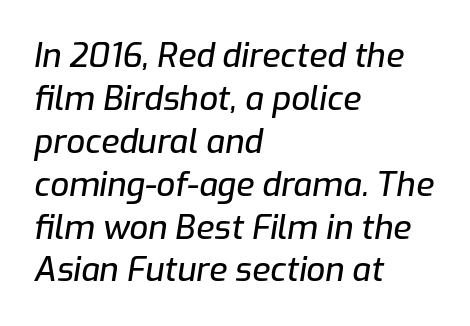
The image shows 33 px text type, italic (leaning right); set left-aligned, normal line spacing (1.3x), normal letter spacing, not underlined; low stroke contrast and a medium x-height.
